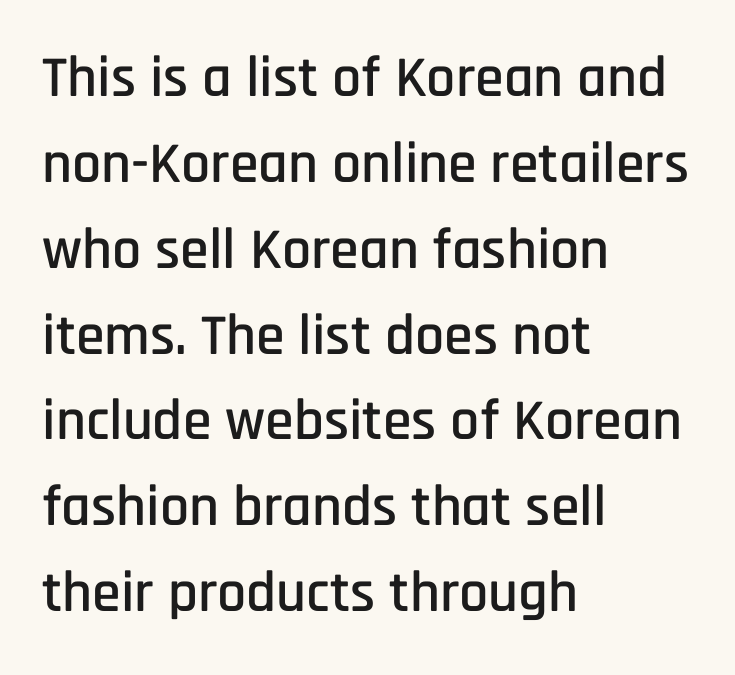
The image shows 58 px condensed sans-serif type, upright; set left-aligned, normal line spacing (1.48x), normal letter spacing, not underlined; low stroke contrast and a large x-height.
